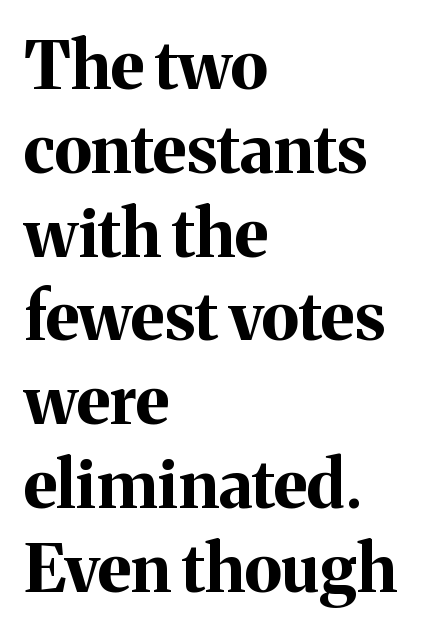
This is heavy type, rendered in bold. One glance says typical: line gaps are just what's usual. You could not count columns in this text — the font is proportionally spaced. The face used here is seriffed, in the tradition of book romans. Characters remain perfectly vertical along every line.
